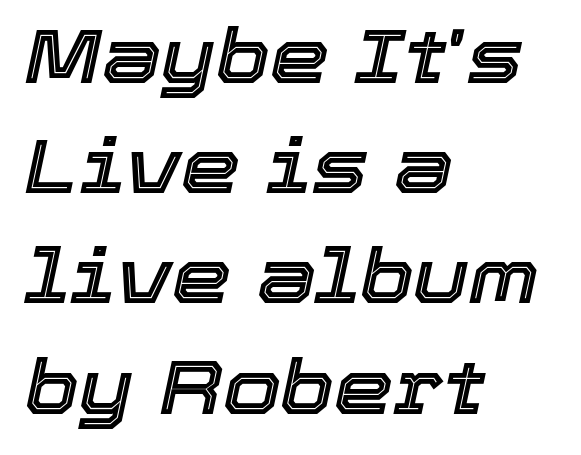
Q: Is the text italic (slanted)? A: Yes, it leans right by about 12 degrees.
Q: Is the text underlined? A: No.
Q: How is the paragraph aligned? A: Left-aligned.
Q: Is the spacing between letters normal or unusually wide? A: Normal.
Q: Is the spacing between lines tight, normal or loose? A: Normal.
Q: Width (condensed, normal, or wide)? A: Normal.
Q: x-height? A: Medium.
Q: Monospaced? A: No.
